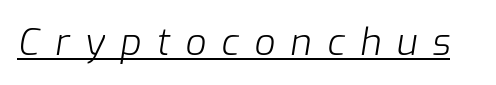
The image shows 37 px light type, italic (leaning right); set unusually wide letter spacing (+0.41 em), underlined; low stroke contrast and a medium x-height.
